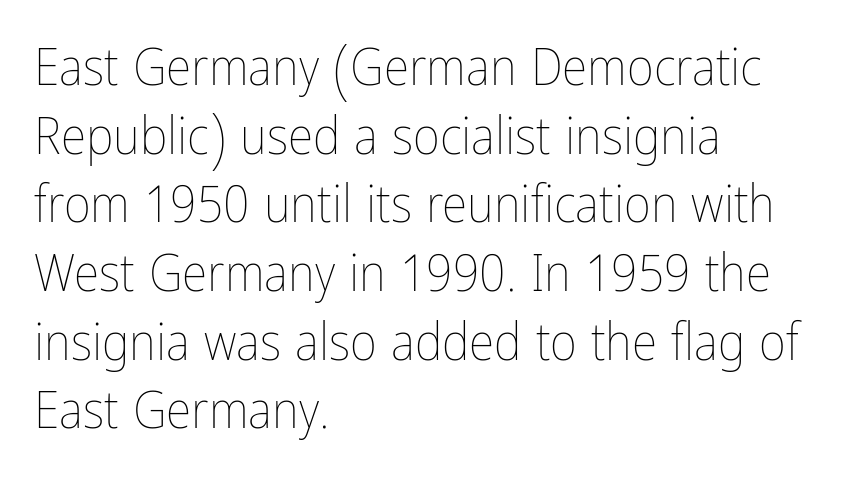
Between one letter and the next there's only the usual sliver of space. This sample keeps an unexceptional amount of space between lines. This is roman type, the default non-slanted kind. The strip under each line holds only bare page.
